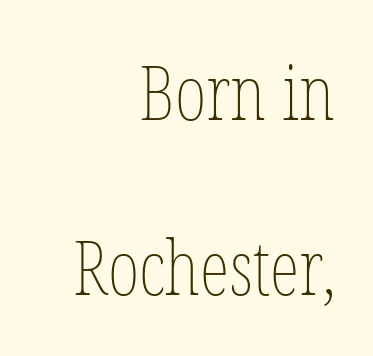
{"italic": "no", "bold": "no", "weight": "thin", "width": "condensed", "stroke_contrast": "low", "x_height": "medium", "monospaced": "no", "underline": "no", "align": "right", "line_spacing": "loose", "line_spacing_ratio": 2.3, "letter_spacing": "normal", "letter_spacing_em": 0.0, "glyph_px": 76}
